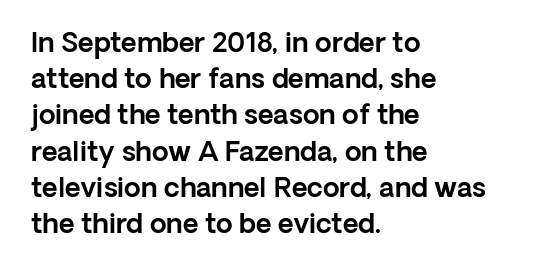
{"italic": "no", "underline": "no", "align": "left", "line_spacing": "normal", "line_spacing_ratio": 1.34, "letter_spacing": "normal", "letter_spacing_em": 0.0, "glyph_px": 27}
